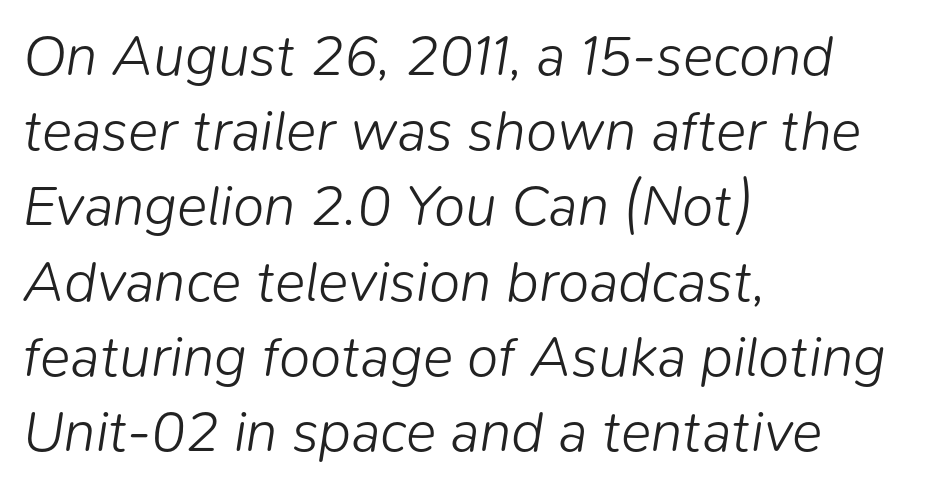
{"italic": "yes", "lean": "right", "slant_degrees": 9, "bold": "no", "weight": "light", "width": "normal", "stroke_contrast": "low", "x_height": "medium", "monospaced": "no", "underline": "no", "align": "left", "line_spacing": "normal", "line_spacing_ratio": 1.32, "letter_spacing": "normal", "letter_spacing_em": 0.0, "glyph_px": 57}
